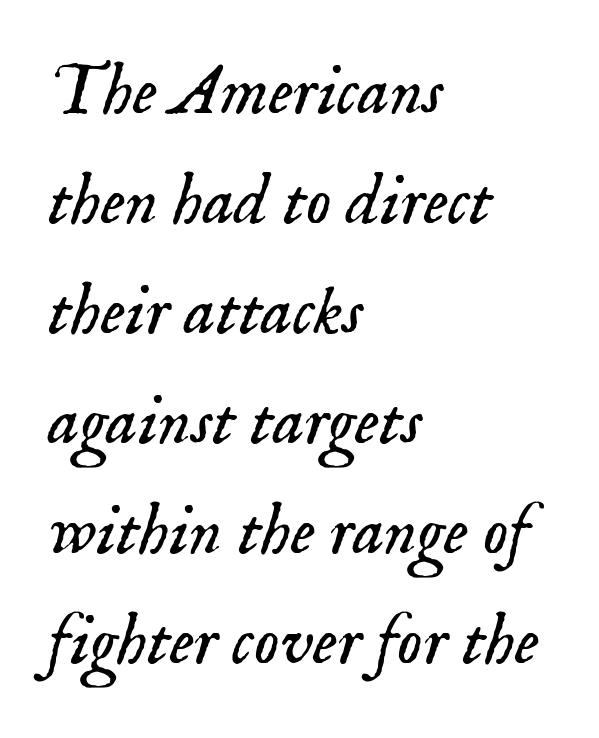
Q: Is the text bold? A: No.
Q: Is the text italic (slanted)? A: Yes, it leans right by about 18 degrees.
Q: Is the typeface a serif or a sans-serif typeface? A: Serif.
Q: Is the text underlined? A: No.
Q: How is the paragraph aligned? A: Left-aligned.
Q: Is the spacing between letters normal or unusually wide? A: Normal.
Q: Is the spacing between lines tight, normal or loose? A: Normal.
Q: Width (condensed, normal, or wide)? A: Normal.
Q: Stroke contrast? A: Low.
Q: x-height? A: Small.
Q: Monospaced? A: No.
